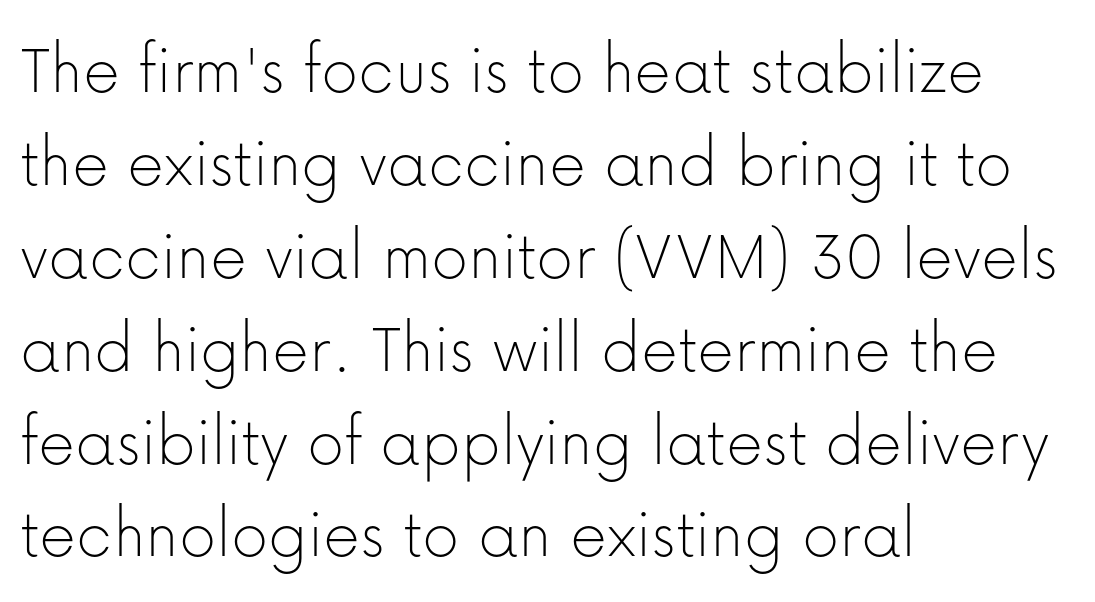
Unmarked baselines from the first word to the last. The type family on display is of the sans-serif kind. Is there much room between lines? A standard amount, neither cramped nor airy. These lines are set flush left with a ragged right edge. Ordinary non-slanted type is in use.
